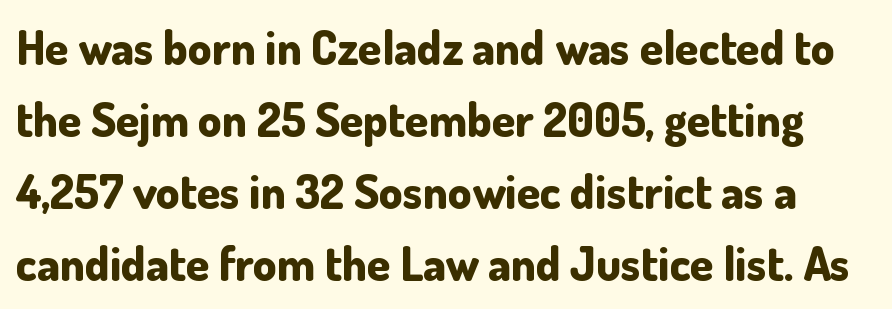
The image shows 47 px bold sans-serif type, upright; set normal line spacing (1.53x), normal letter spacing, not underlined; low stroke contrast and a small x-height.
